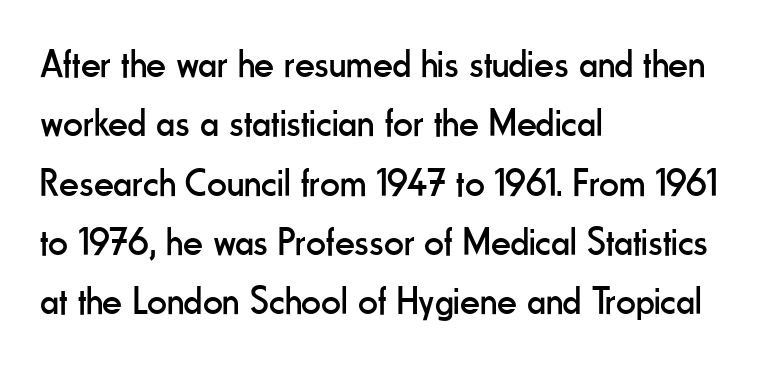
Q: Is the text bold? A: No.
Q: Is the text italic (slanted)? A: No, it is upright.
Q: Is the typeface a serif or a sans-serif typeface? A: Sans-serif.
Q: Is the text underlined? A: No.
Q: How is the paragraph aligned? A: Left-aligned.
Q: Is the spacing between letters normal or unusually wide? A: Normal.
Q: Is the spacing between lines tight, normal or loose? A: Normal.
Q: Width (condensed, normal, or wide)? A: Condensed.
Q: Stroke contrast? A: Low.
Q: x-height? A: Small.
Q: Monospaced? A: No.
